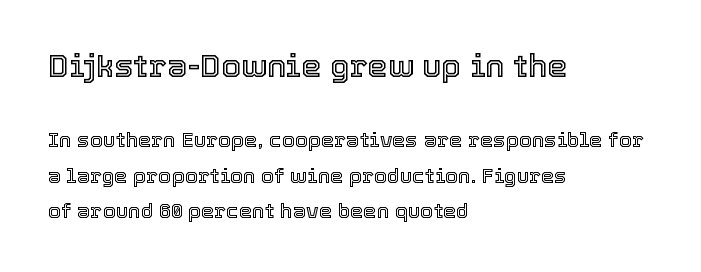
Q: Is the text italic (slanted)? A: No, it is upright.
Q: Is the text underlined? A: No.
Q: How is the paragraph aligned? A: Left-aligned.
Q: Is the spacing between letters normal or unusually wide? A: Normal.
Q: Is the spacing between lines tight, normal or loose? A: Normal.
Q: Which block of text is set in a larger size, the first (top) or the second (bottom)? A: The first (top) one.
Q: Width (condensed, normal, or wide)? A: Normal.
Q: x-height? A: Medium.
Q: Monospaced? A: No.
